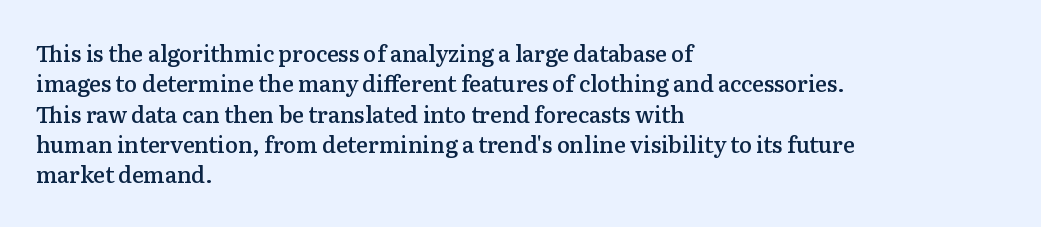
The image shows 22 px text type, upright; set left-aligned, normal line spacing (1.38x), normal letter spacing, not underlined.
